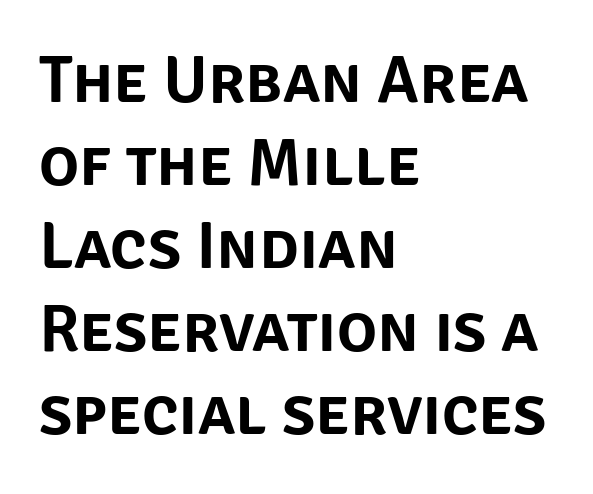
Unlike a traditional serif, this face leaves its strokes unadorned. Default kerning and tracking; the words read as compact shapes. Lines of text with bare space underneath. Every row of glyphs begins at an identical x-position on the left. You could not count columns in this text — the font is proportionally spaced.
